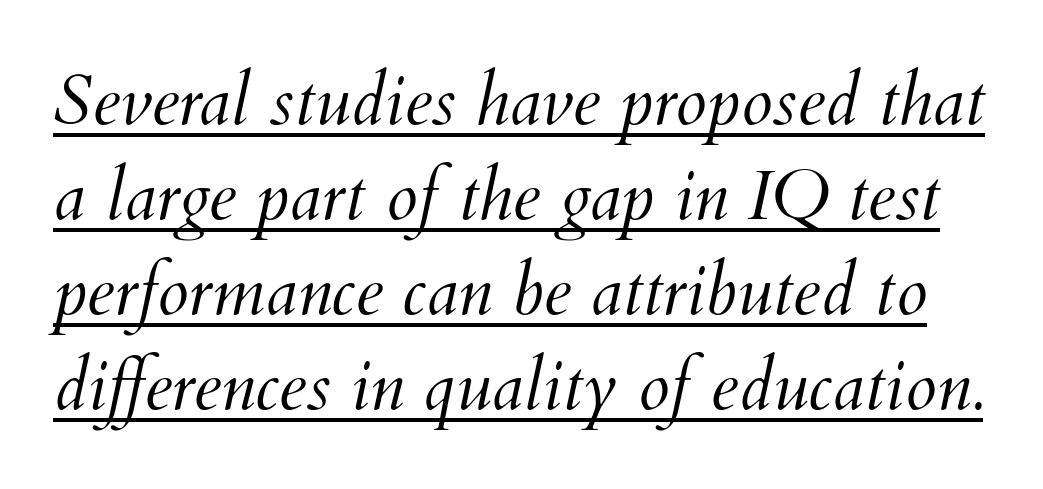
The image shows 71 px light type, italic (leaning right); set normal line spacing (1.34x), normal letter spacing, underlined; medium stroke contrast and a small x-height.
